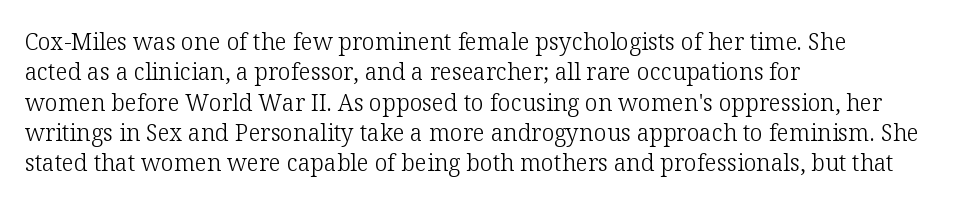
{"italic": "no", "bold": "no", "underline": "no", "align": "left", "line_spacing": "normal", "line_spacing_ratio": 1.32, "letter_spacing": "normal", "letter_spacing_em": 0.0, "glyph_px": 23}
